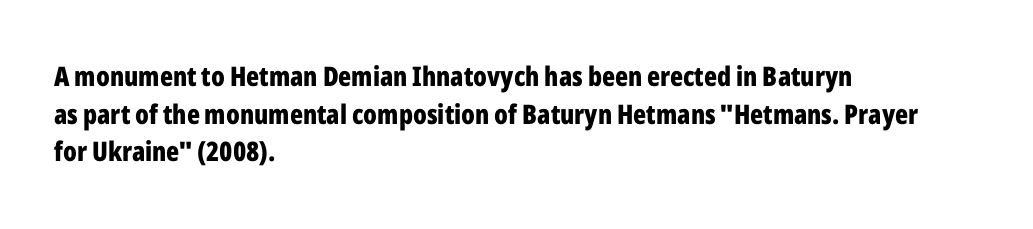
Q: Is the text bold? A: Yes.
Q: Is the text italic (slanted)? A: No, it is upright.
Q: Is the text underlined? A: No.
Q: How is the paragraph aligned? A: Left-aligned.
Q: Is the spacing between letters normal or unusually wide? A: Normal.
Q: Is the spacing between lines tight, normal or loose? A: Normal.
